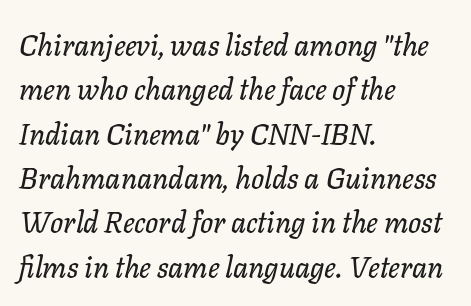
Q: Is the text italic (slanted)? A: Yes, it leans right by about 11 degrees.
Q: Is the text underlined? A: No.
Q: How is the paragraph aligned? A: Left-aligned.
Q: Is the spacing between letters normal or unusually wide? A: Normal.
Q: Is the spacing between lines tight, normal or loose? A: Normal.
Q: Width (condensed, normal, or wide)? A: Normal.
Q: Stroke contrast? A: Low.
Q: x-height? A: Medium.
Q: Monospaced? A: No.
